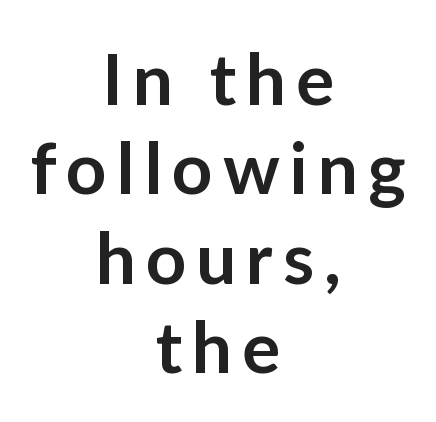
Q: Is the text bold? A: Semi-bold.
Q: Is the text italic (slanted)? A: No, it is upright.
Q: Is the typeface a serif or a sans-serif typeface? A: Sans-serif.
Q: Is the text underlined? A: No.
Q: How is the paragraph aligned? A: Centered.
Q: Is the spacing between lines tight, normal or loose? A: Normal.
Q: Width (condensed, normal, or wide)? A: Normal.
Q: Stroke contrast? A: Low.
Q: x-height? A: Medium.
Q: Monospaced? A: No.
